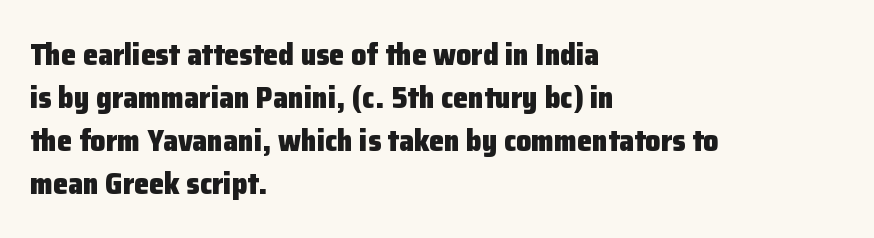
The image shows 30 px heavy sans-serif type, upright; set left-aligned, normal line spacing (1.43x), normal letter spacing, not underlined; low stroke contrast and a medium x-height.
